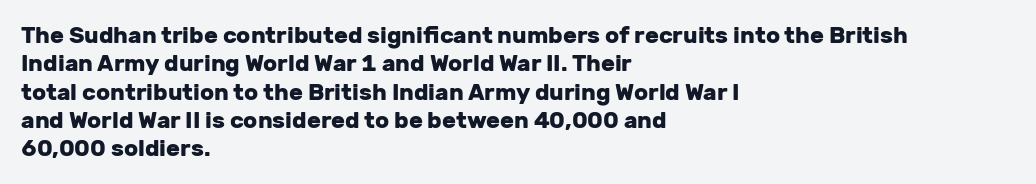
Q: Is the text bold? A: Yes.
Q: Is the text italic (slanted)? A: No, it is upright.
Q: Is the text underlined? A: No.
Q: How is the paragraph aligned? A: Left-aligned.
Q: Is the spacing between letters normal or unusually wide? A: Normal.
